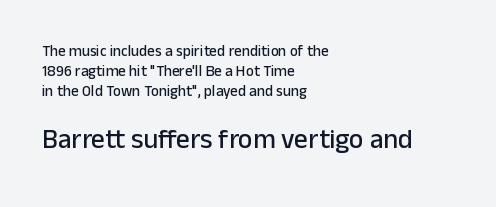
{"italic": "no", "underline": "no", "align": "left", "line_spacing": "normal", "line_spacing_ratio": 1.32, "letter_spacing": "normal", "letter_spacing_em": 0.0, "larger_block": "second", "size_ratio": 1.8, "glyph_px": 27}
